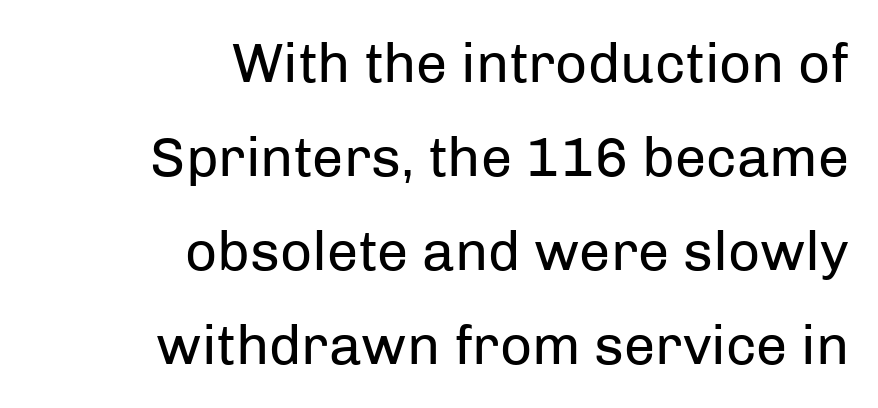
The image shows 56 px regular-weight sans-serif type, upright; set right-aligned, normal line spacing (1.68x), normal letter spacing, not underlined; low stroke contrast and a medium x-height.
